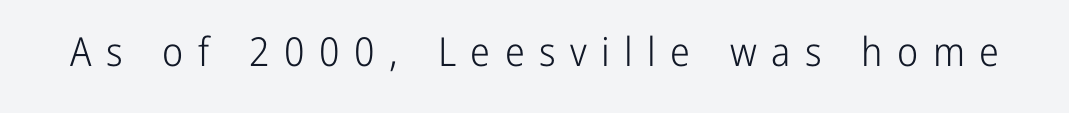
The image shows 40 px light, condensed sans-serif type, upright; set unusually wide letter spacing (+0.36 em), not underlined; low stroke contrast and a medium x-height.
